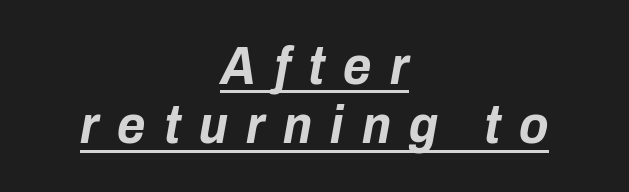
Q: Is the text bold? A: Yes.
Q: Is the text italic (slanted)? A: Yes, it leans right by about 10 degrees.
Q: Is the text underlined? A: Yes.
Q: How is the paragraph aligned? A: Centered.
Q: Is the spacing between letters normal or unusually wide? A: Unusually wide.
Q: Is the spacing between lines tight, normal or loose? A: Tight.
Q: Width (condensed, normal, or wide)? A: Condensed.
Q: Stroke contrast? A: Low.
Q: x-height? A: Medium.
Q: Monospaced? A: No.
